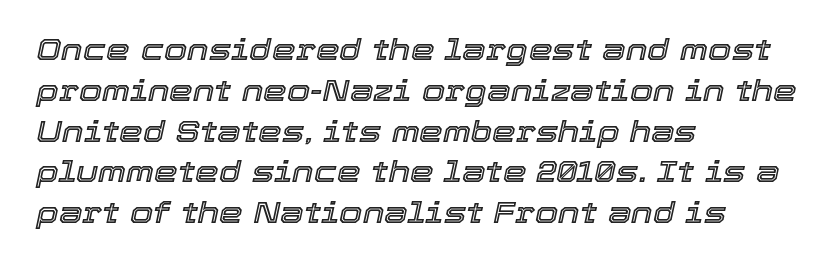
The image shows 30 px text type, italic (leaning right); set left-aligned, normal line spacing (1.36x), normal letter spacing, not underlined; a medium x-height.
